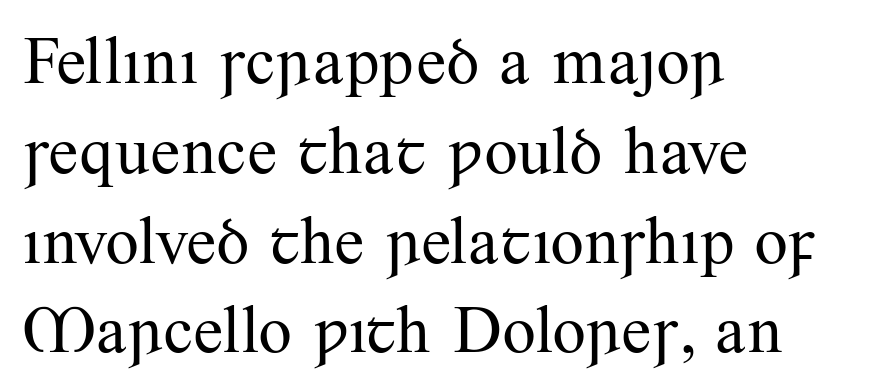
The image shows 67 px regular-weight serif type, upright; set left-aligned, normal line spacing (1.34x), normal letter spacing, not underlined; medium stroke contrast and a small x-height.
